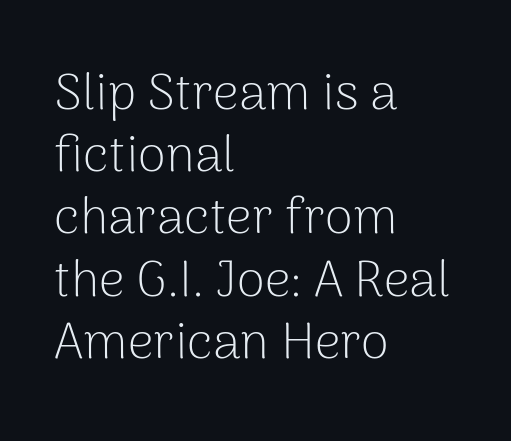
The space directly below the letters is spotless. Each letter keeps its own natural width here, so spacing adapts to shape. If you drew a ruler down the left edge, every line would touch it. The rendering shows plain stroke endings on the letterforms — a sans-serif design.
